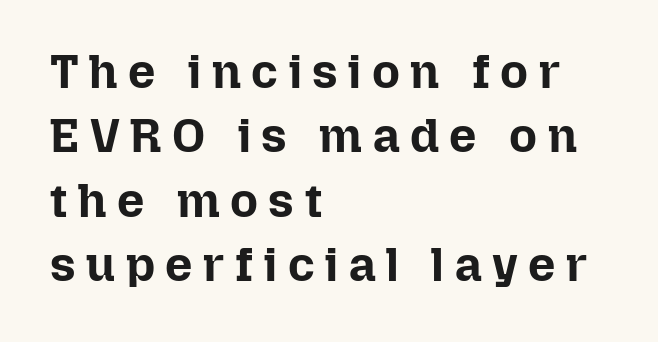
{"italic": "no", "bold": "yes", "weight": "bold", "width": "normal", "stroke_contrast": "low", "x_height": "medium", "monospaced": "no", "underline": "no", "align": "left", "line_spacing": "normal", "line_spacing_ratio": 1.34, "letter_spacing": "wide", "letter_spacing_em": 0.22, "glyph_px": 48}
